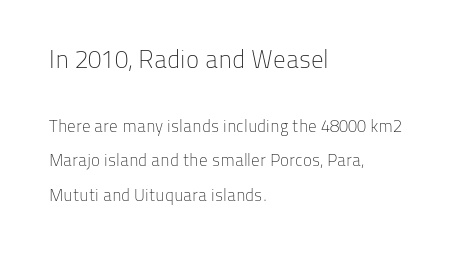
Q: Is the text bold? A: No.
Q: Is the text italic (slanted)? A: No, it is upright.
Q: Is the text underlined? A: No.
Q: How is the paragraph aligned? A: Left-aligned.
Q: Is the spacing between letters normal or unusually wide? A: Normal.
Q: Is the spacing between lines tight, normal or loose? A: Loose.
Q: Which block of text is set in a larger size, the first (top) or the second (bottom)? A: The first (top) one.
